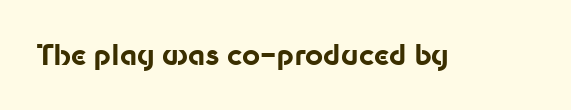
{"serif": "no", "italic": "no", "bold": "yes", "weight": "bold", "width": "normal", "stroke_contrast": "low", "x_height": "medium", "monospaced": "no", "underline": "no", "letter_spacing": "normal", "letter_spacing_em": 0.0, "glyph_px": 28}
